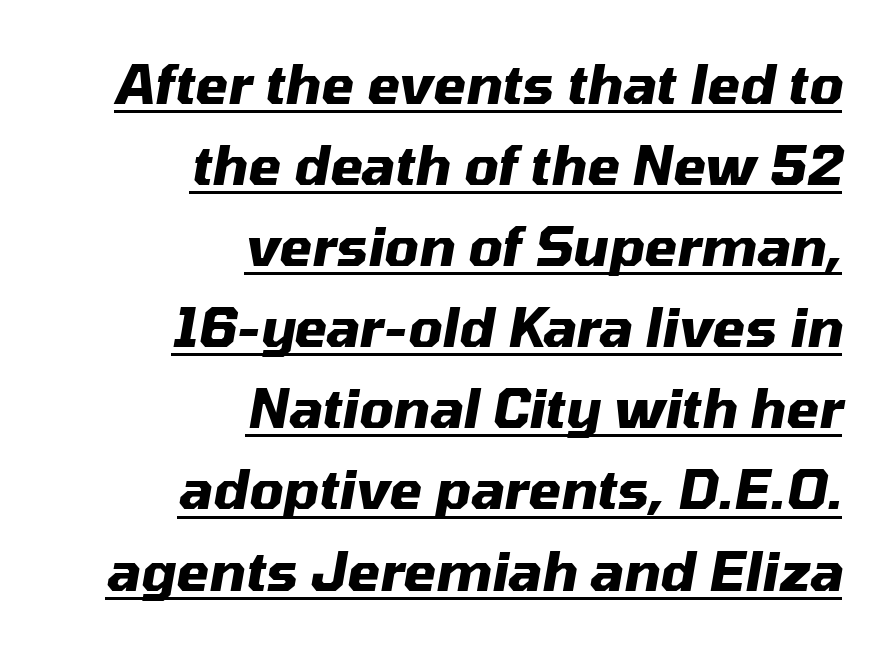
Q: Is the text bold? A: Yes.
Q: Is the text italic (slanted)? A: Yes, it leans right by about 10 degrees.
Q: Is the text underlined? A: Yes.
Q: How is the paragraph aligned? A: Right-aligned.
Q: Is the spacing between letters normal or unusually wide? A: Normal.
Q: Is the spacing between lines tight, normal or loose? A: Normal.
Q: Width (condensed, normal, or wide)? A: Normal.
Q: Stroke contrast? A: Medium.
Q: x-height? A: Medium.
Q: Monospaced? A: No.
